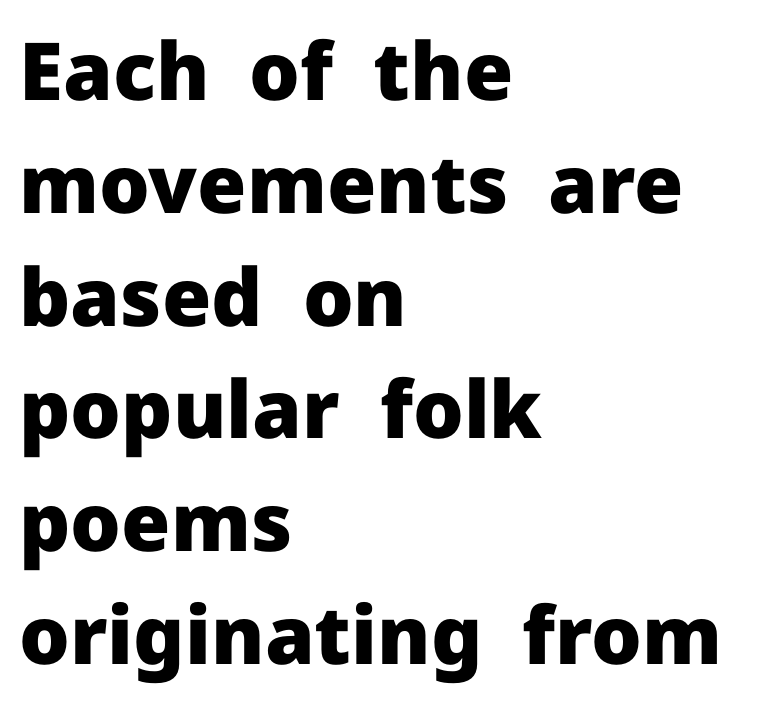
The image shows 80 px heavy sans-serif type, upright; set left-aligned, normal line spacing (1.41x), normal letter spacing, not underlined; low stroke contrast and a medium x-height.
